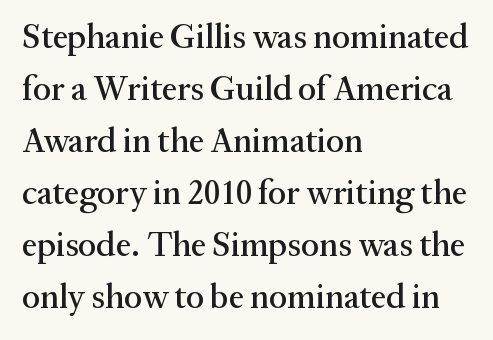
The horizontal fit of the characters is conventional and even. Horizontal bands of white between lines are of average thickness. These lines are composed in type with serifs. The typography opts for an upright posture over an oblique one. The letters advance in unequal steps, a hallmark of proportional type. Leftover space on each line is placed entirely after the last word.
